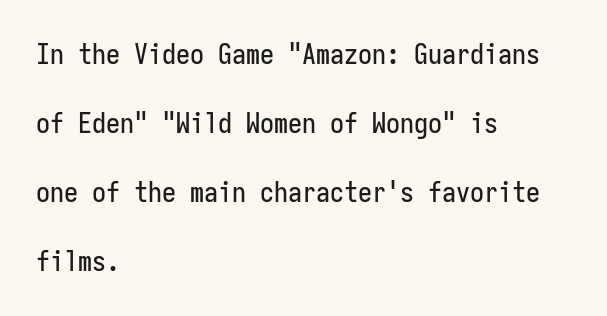
{"serif": "no", "italic": "no", "width": "condensed", "stroke_contrast": "low", "x_height": "medium", "monospaced": "yes", "underline": "no", "align": "left", "line_spacing": "loose", "line_spacing_ratio": 2.47, "letter_spacing": "normal", "letter_spacing_em": 0.0, "glyph_px": 28}
